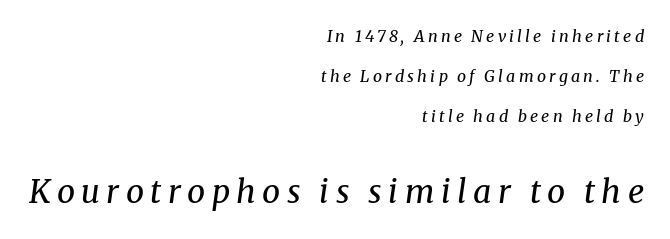
Q: Is the text bold? A: No.
Q: Is the text italic (slanted)? A: Yes, it leans right by about 8 degrees.
Q: Is the typeface a serif or a sans-serif typeface? A: Serif.
Q: Is the text underlined? A: No.
Q: How is the paragraph aligned? A: Right-aligned.
Q: Is the spacing between letters normal or unusually wide? A: Unusually wide.
Q: Is the spacing between lines tight, normal or loose? A: Loose.
Q: Which block of text is set in a larger size, the first (top) or the second (bottom)? A: The second (bottom) one.
Q: Width (condensed, normal, or wide)? A: Normal.
Q: Stroke contrast? A: Medium.
Q: x-height? A: Medium.
Q: Monospaced? A: No.
